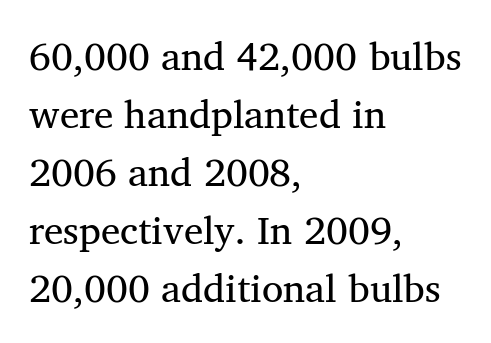
Q: Is the text bold? A: No.
Q: Is the text italic (slanted)? A: No, it is upright.
Q: Is the typeface a serif or a sans-serif typeface? A: Serif.
Q: Is the text underlined? A: No.
Q: How is the paragraph aligned? A: Left-aligned.
Q: Is the spacing between letters normal or unusually wide? A: Normal.
Q: Is the spacing between lines tight, normal or loose? A: Normal.
Q: Width (condensed, normal, or wide)? A: Normal.
Q: Stroke contrast? A: Medium.
Q: x-height? A: Medium.
Q: Monospaced? A: No.
